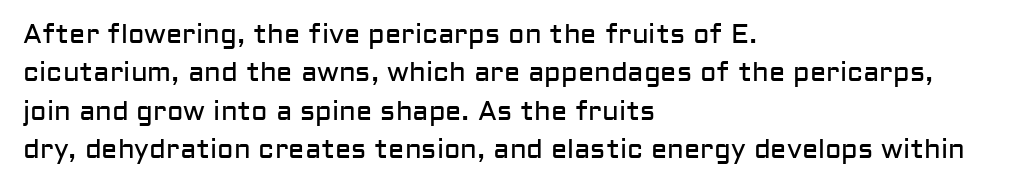
{"italic": "no", "bold": "no", "underline": "no", "align": "left", "line_spacing": "normal", "line_spacing_ratio": 1.42, "letter_spacing": "normal", "letter_spacing_em": 0.0, "glyph_px": 27}
